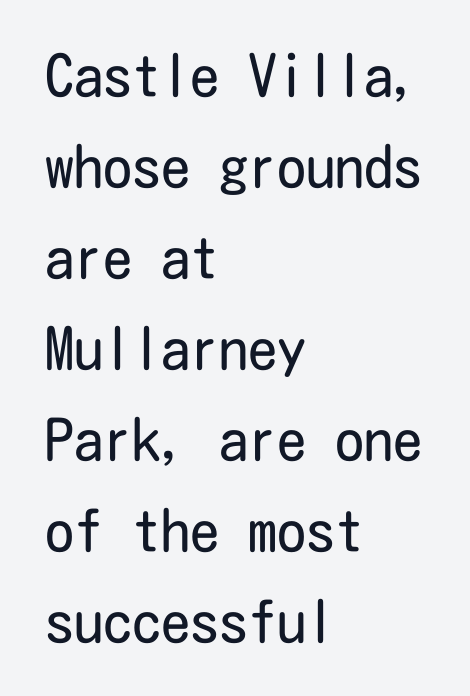
Line starts are locked; line ends wander. Baseline-to-baseline distance is the conventional proportion of letter height. Spacing between characters is what you'd get straight out of the box. Descenders are the only things crossing below the line.
